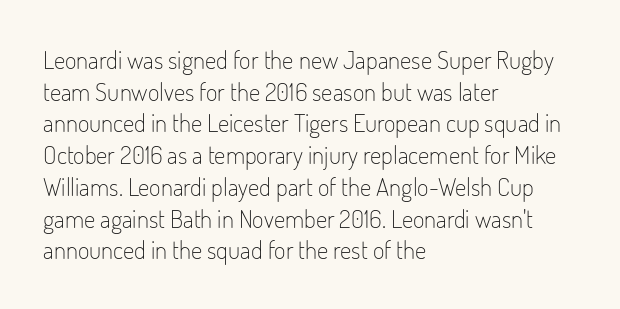
The characters are drawn with everyday or finer stroke widths. The string is rendered with underlining switched off. Leading matches the norm, producing a regular column. This sample uses plain, unmodified letter spacing.
